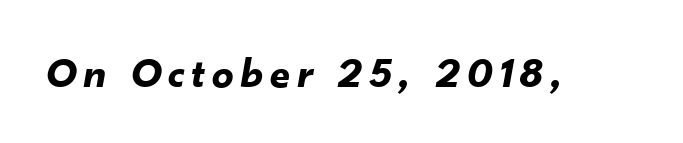
The image shows 43 px bold type, italic (leaning right); set not underlined; low stroke contrast and a small x-height.
